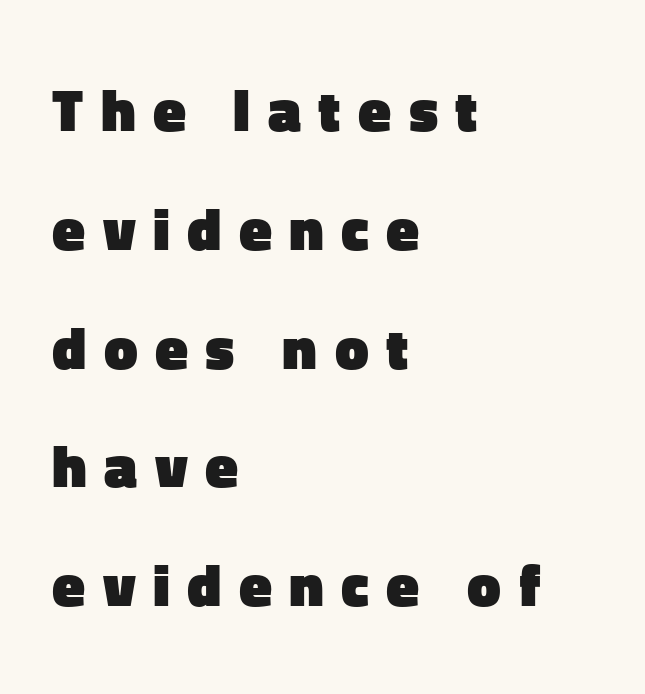
The image shows 60 px heavy sans-serif type, upright; set left-aligned, loose line spacing (1.98x), unusually wide letter spacing (+0.29 em), not underlined; low stroke contrast and a medium x-height.
